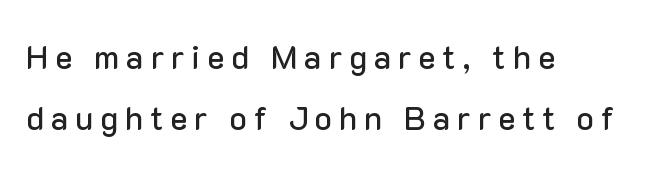
{"serif": "no", "italic": "no", "width": "normal", "stroke_contrast": "low", "x_height": "medium", "monospaced": "no", "underline": "no", "align": "left", "line_spacing_ratio": 1.85, "letter_spacing": "wide", "letter_spacing_em": 0.2, "glyph_px": 33}
